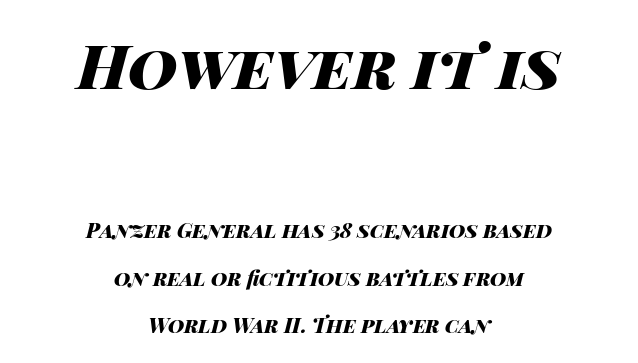
Interline gaps are noticeably wide in this sample. Letters rest on an invisible, unmarked baseline. No extra tracking has been applied to these lines. The whole block is typeset with a tilt. Horizontal alignment here is central, giving a formal, balanced look. The letters are bold, with thick, heavy strokes.
